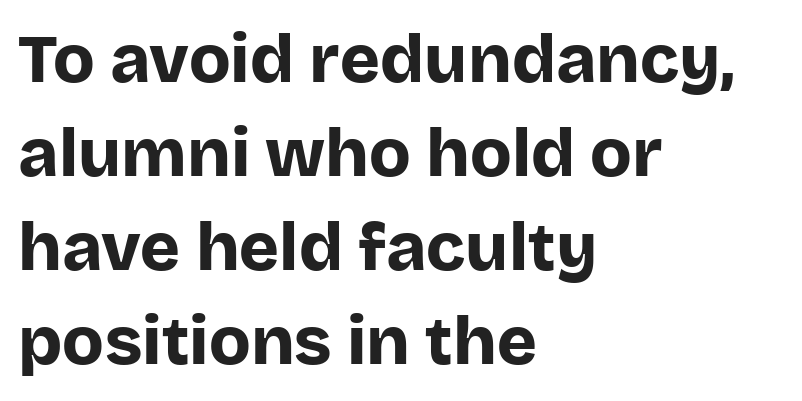
Each glyph is drawn with heavy, bold strokes. Serif or sans? Sans — the stroke terminals are bare. The tracking reads as untouched default to a designer's eye. A typesetter would call this proportional, since set widths differ per character. This sample keeps an unexceptional amount of space between lines.
